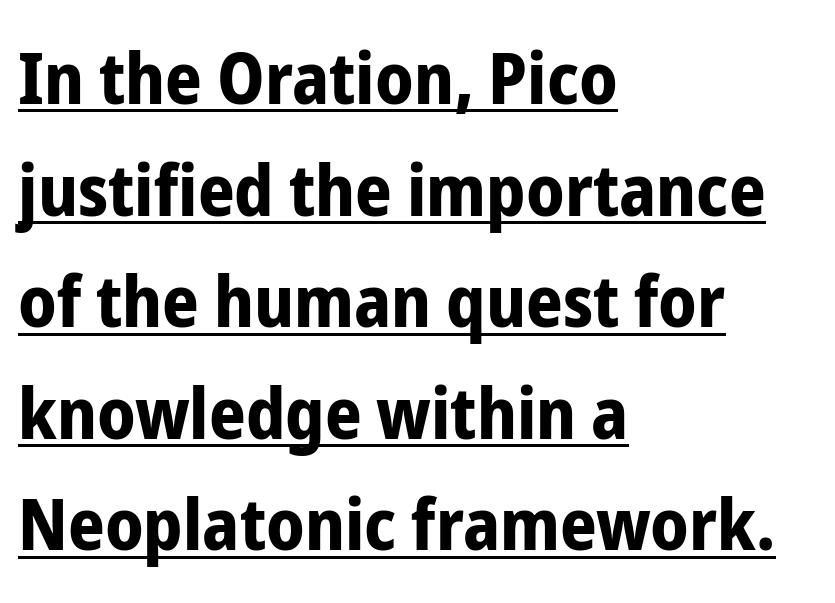
The image shows 72 px bold, condensed sans-serif type, upright; set left-aligned, normal line spacing (1.55x), normal letter spacing, underlined; low stroke contrast and a medium x-height.
